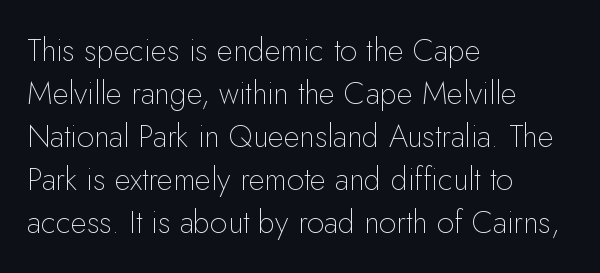
Q: Is the text bold? A: No.
Q: Is the text italic (slanted)? A: No, it is upright.
Q: Is the typeface a serif or a sans-serif typeface? A: Sans-serif.
Q: Is the text underlined? A: No.
Q: How is the paragraph aligned? A: Left-aligned.
Q: Is the spacing between letters normal or unusually wide? A: Normal.
Q: Is the spacing between lines tight, normal or loose? A: Normal.
Q: Width (condensed, normal, or wide)? A: Normal.
Q: Stroke contrast? A: Low.
Q: x-height? A: Small.
Q: Monospaced? A: No.
